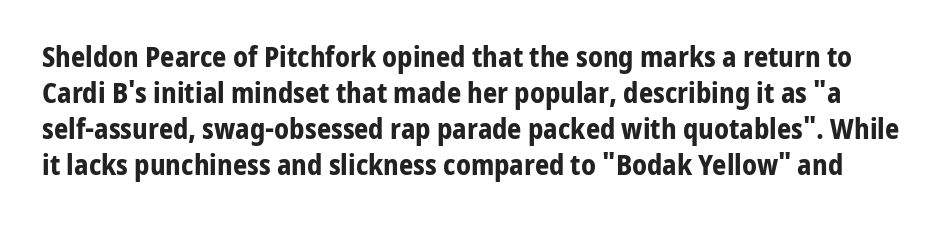
Style check: upright. The type family on display is of the sans-serif kind. Anything drawn beneath the words? Only blank space. How are the letters spaced? Ordinarily, with no added tracking. As a designer I'd log this as weight 700, bold. Note the varied advance widths — an 'i' is clearly narrower than an 'm'.
